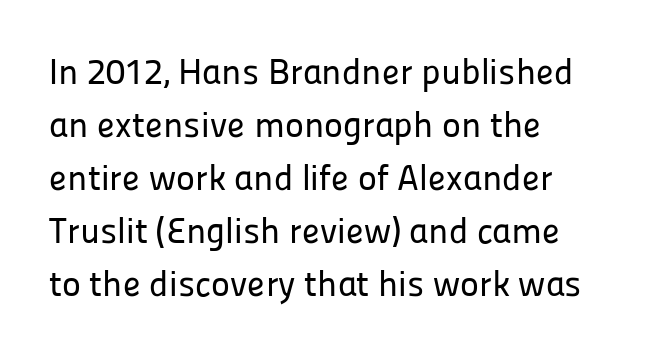
Normally led — the rows are evenly, conventionally spaced. Is this a fixed-width face? No — the glyphs have proportional, varying widths. Left-aligned paragraph, ragged on the right. The letters carry no serifs — their stems end cleanly without finishing strokes. Standard letterfit; no display-style spreading of the glyphs. It's the straight-up-and-down kind of type.
